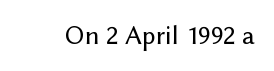
{"italic": "no", "underline": "no", "letter_spacing": "normal", "letter_spacing_em": 0.0, "glyph_px": 27}
